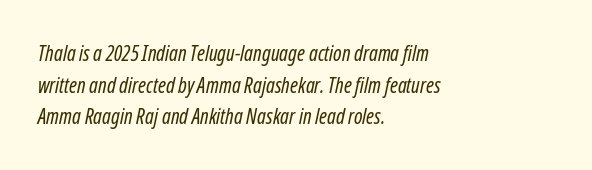
{"italic": "yes", "lean": "right", "slant_degrees": 12, "bold": "no", "underline": "no", "align": "left", "line_spacing": "normal", "line_spacing_ratio": 1.51, "letter_spacing": "normal", "letter_spacing_em": 0.0, "glyph_px": 21}
